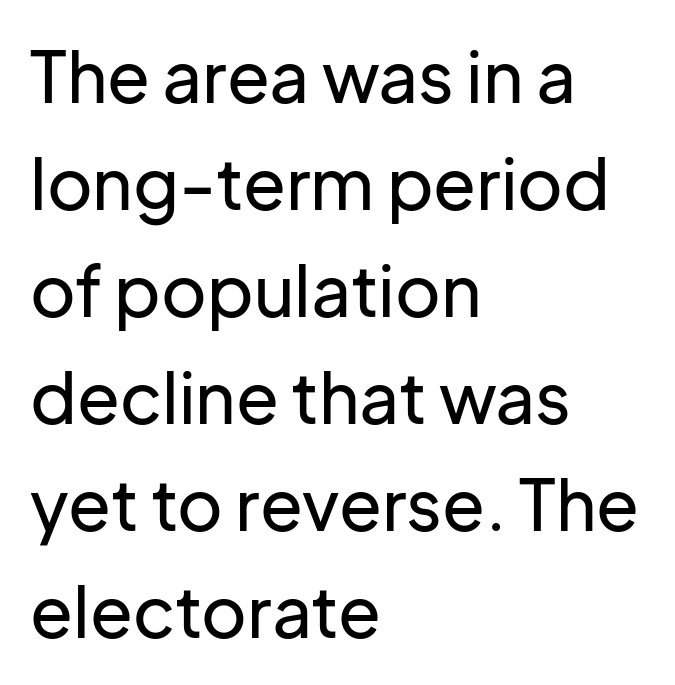
Horizontally, the lines are justified to the leading edge only. Clear beneath every line of the passage. Italic? Not at all — the glyphs are vertical. What's the leading like? Ordinary, nothing unusual. Characters follow at the spacing the type designer built in. The typeface chosen for these lines omits serifs.
